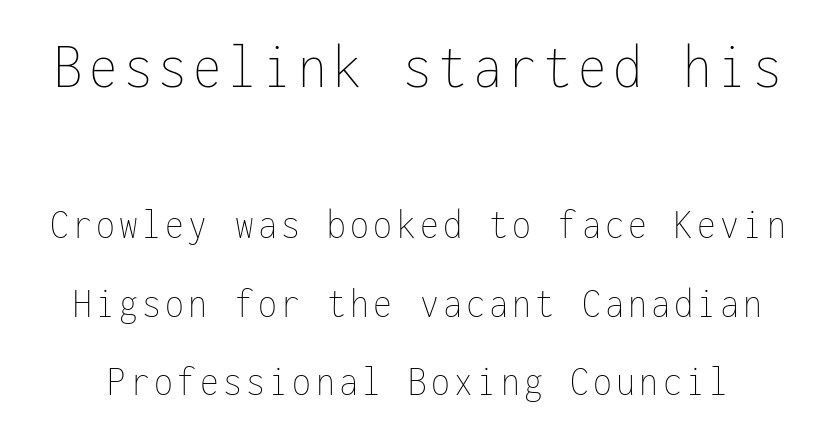
{"italic": "no", "bold": "no", "weight": "thin", "width": "condensed", "stroke_contrast": "low", "x_height": "medium", "monospaced": "yes", "underline": "no", "line_spacing_ratio": 1.82, "larger_block": "first", "size_ratio": 1.51, "glyph_px": 65}
